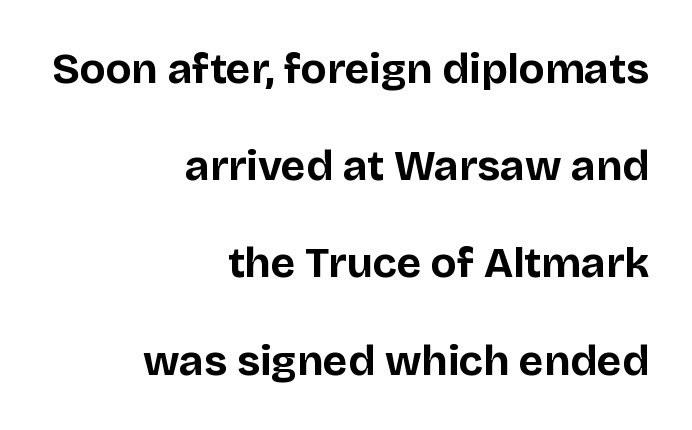
Nothing sits at the stroke ends, so this counts as sans-serif. The typography opts for an upright posture over an oblique one. In terms of letterspacing, this is plain default setting. This block would shrink considerably if given ordinary leading; it's expanded now. The foot of each line stays bare and open.
